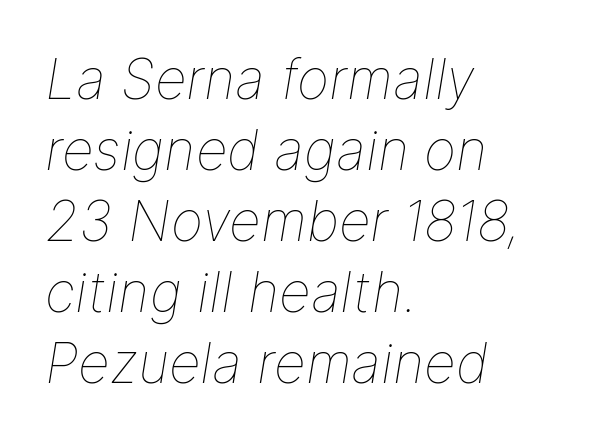
The image shows 55 px thin type, italic (leaning right); set left-aligned, normal line spacing (1.29x), normal letter spacing, not underlined; low stroke contrast and a medium x-height.
